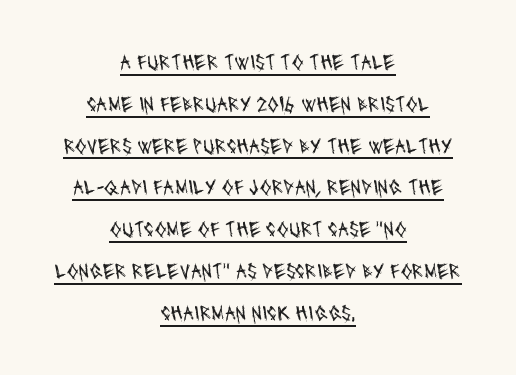
{"bold": "no", "underline": "yes", "align": "center", "line_spacing": "loose", "line_spacing_ratio": 1.9, "letter_spacing": "normal", "letter_spacing_em": 0.0, "glyph_px": 22}
